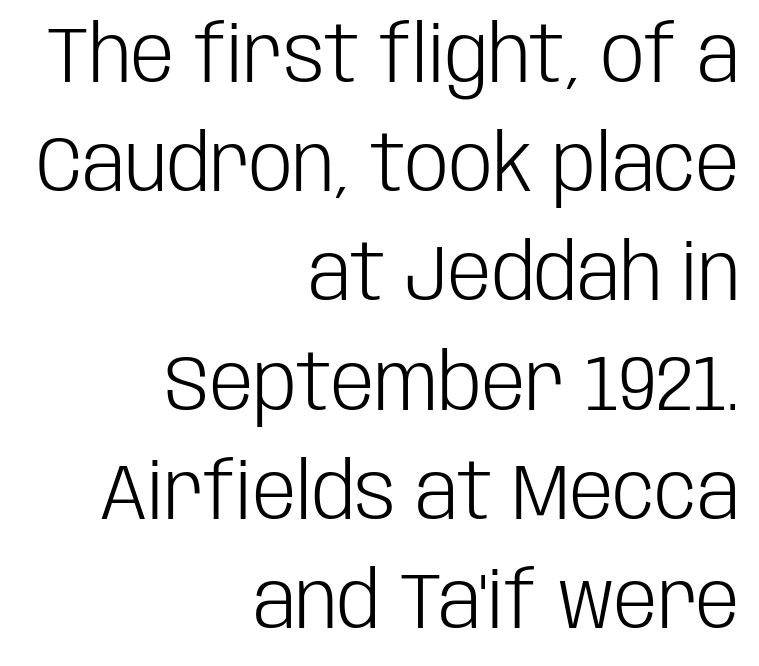
Q: Is the text bold? A: No.
Q: Is the text italic (slanted)? A: No, it is upright.
Q: Is the typeface a serif or a sans-serif typeface? A: Sans-serif.
Q: Is the text underlined? A: No.
Q: How is the paragraph aligned? A: Right-aligned.
Q: Is the spacing between letters normal or unusually wide? A: Normal.
Q: Is the spacing between lines tight, normal or loose? A: Normal.
Q: Width (condensed, normal, or wide)? A: Condensed.
Q: Stroke contrast? A: Low.
Q: x-height? A: Large.
Q: Monospaced? A: No.
